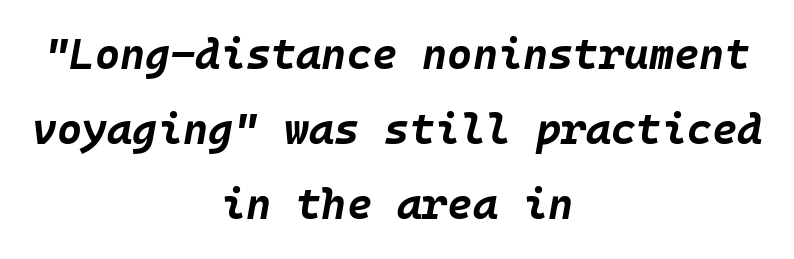
Spacing between characters is what you'd get straight out of the box. Horizontal alignment here is central, giving a formal, balanced look. The gap between lines stays unmarked. Heavy-handed strokes throughout: this text is bold. Does the lettering tilt? It does — this is italic.
